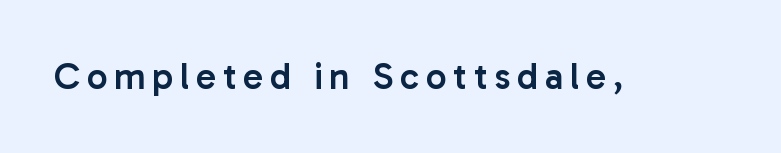
Q: Is the text bold? A: Semi-bold.
Q: Is the text italic (slanted)? A: No, it is upright.
Q: Is the typeface a serif or a sans-serif typeface? A: Sans-serif.
Q: Is the text underlined? A: No.
Q: Width (condensed, normal, or wide)? A: Normal.
Q: Stroke contrast? A: Low.
Q: x-height? A: Medium.
Q: Monospaced? A: No.
